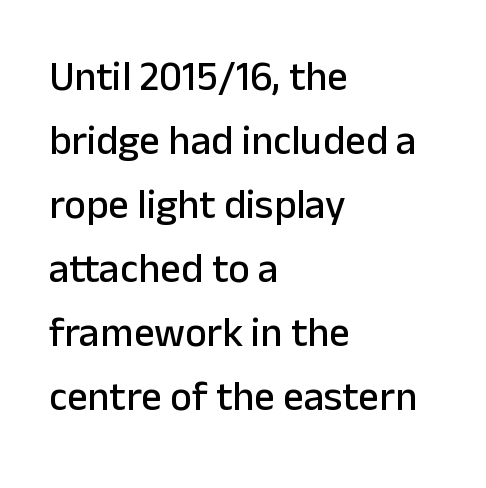
Horizontal alignment here is leftward, the default for most running prose. Letterform terminals end flat and unadorned throughout the passage. Students, observe: this is what conventionally led text looks like. Spacing verdict: proportional, widths tailored to each character. Short note: letters normally spaced. Type without underlining.
